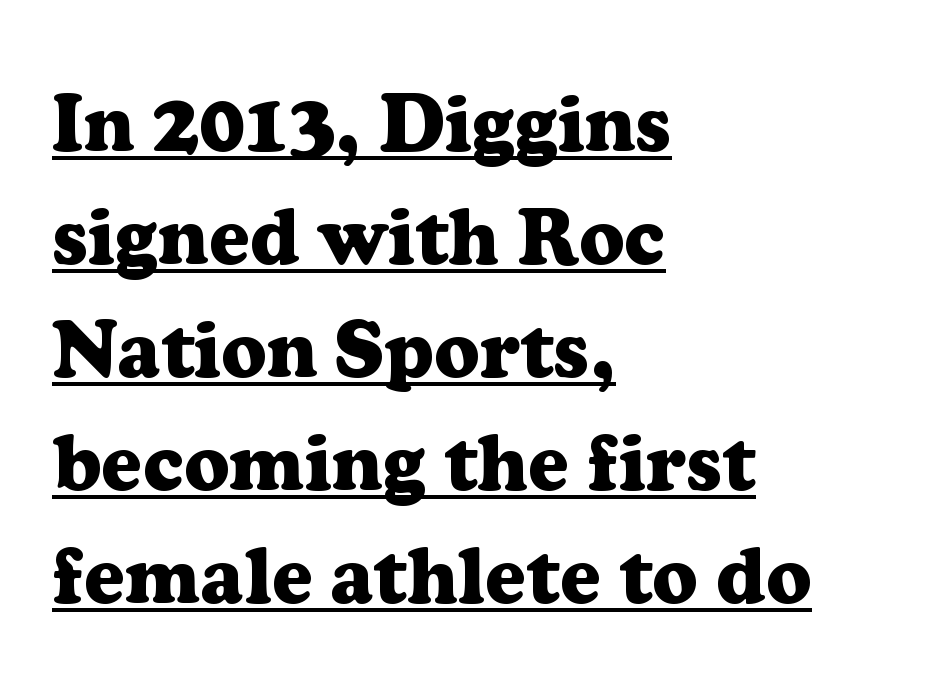
The image shows 79 px heavy serif type, upright; set left-aligned, normal line spacing (1.43x), normal letter spacing, underlined; low stroke contrast and a medium x-height.
